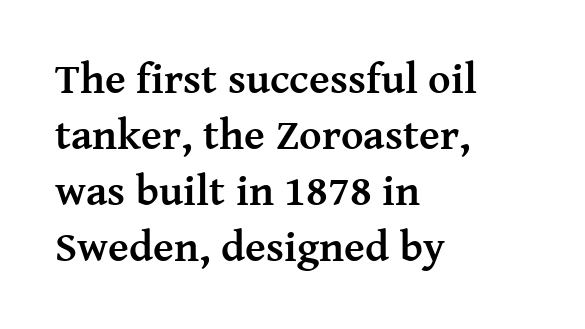
{"serif": "yes", "italic": "no", "bold": "yes", "weight": "semibold", "width": "normal", "stroke_contrast": "medium", "x_height": "medium", "monospaced": "no", "underline": "no", "align": "left", "line_spacing": "normal", "line_spacing_ratio": 1.3, "letter_spacing": "normal", "letter_spacing_em": 0.0, "glyph_px": 43}
